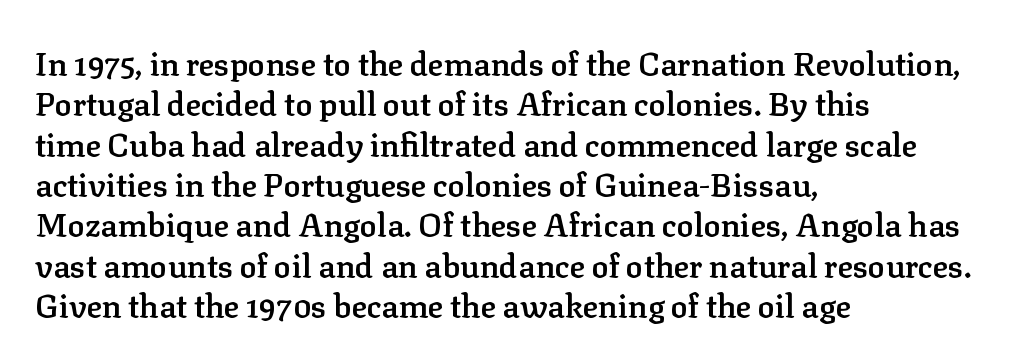
{"serif": "yes", "italic": "no", "bold": "semi", "weight": "semibold", "width": "normal", "stroke_contrast": "low", "x_height": "medium", "monospaced": "no", "underline": "no", "align": "left", "line_spacing": "normal", "line_spacing_ratio": 1.26, "letter_spacing": "normal", "letter_spacing_em": 0.0, "glyph_px": 32}
